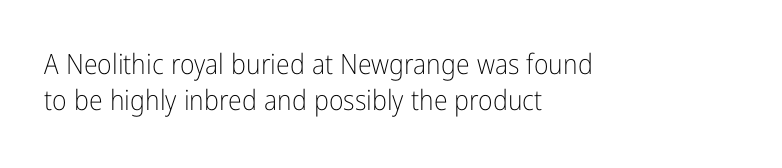
Q: Is the text bold? A: No.
Q: Is the text italic (slanted)? A: No, it is upright.
Q: Is the typeface a serif or a sans-serif typeface? A: Sans-serif.
Q: Is the text underlined? A: No.
Q: How is the paragraph aligned? A: Left-aligned.
Q: Is the spacing between letters normal or unusually wide? A: Normal.
Q: Is the spacing between lines tight, normal or loose? A: Normal.
Q: Width (condensed, normal, or wide)? A: Condensed.
Q: Stroke contrast? A: Low.
Q: x-height? A: Medium.
Q: Monospaced? A: No.
